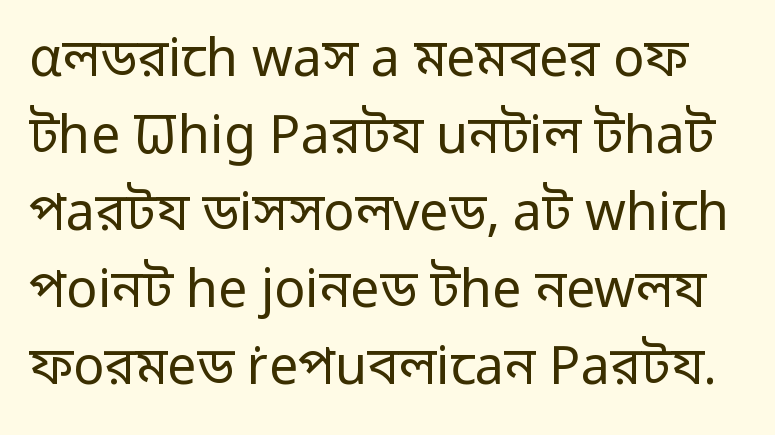
Underline: absent. Posture: vertical. The passage shown is not bold in any degree. The passage shown is typeset with a sans-serif family.
